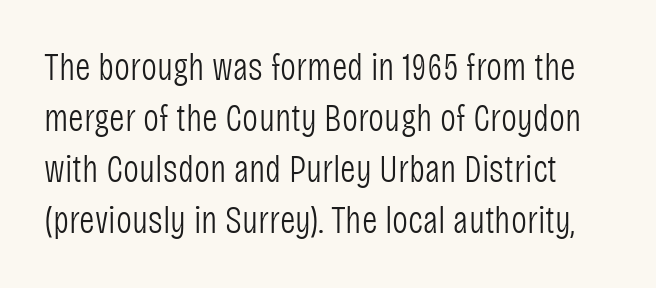
{"serif": "no", "italic": "no", "bold": "no", "weight": "light", "width": "condensed", "stroke_contrast": "low", "x_height": "large", "monospaced": "no", "underline": "no", "line_spacing": "normal", "line_spacing_ratio": 1.34, "letter_spacing": "normal", "letter_spacing_em": 0.0, "glyph_px": 38}
